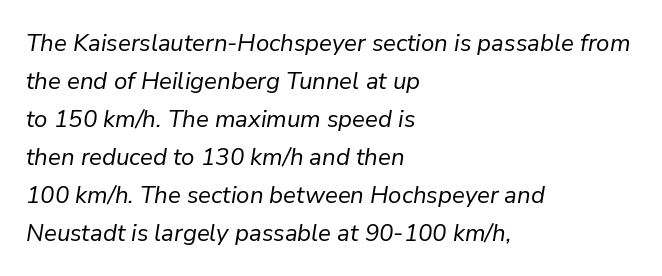
The image shows 24 px text type, italic (leaning right); set left-aligned, normal line spacing (1.58x), normal letter spacing, not underlined.
